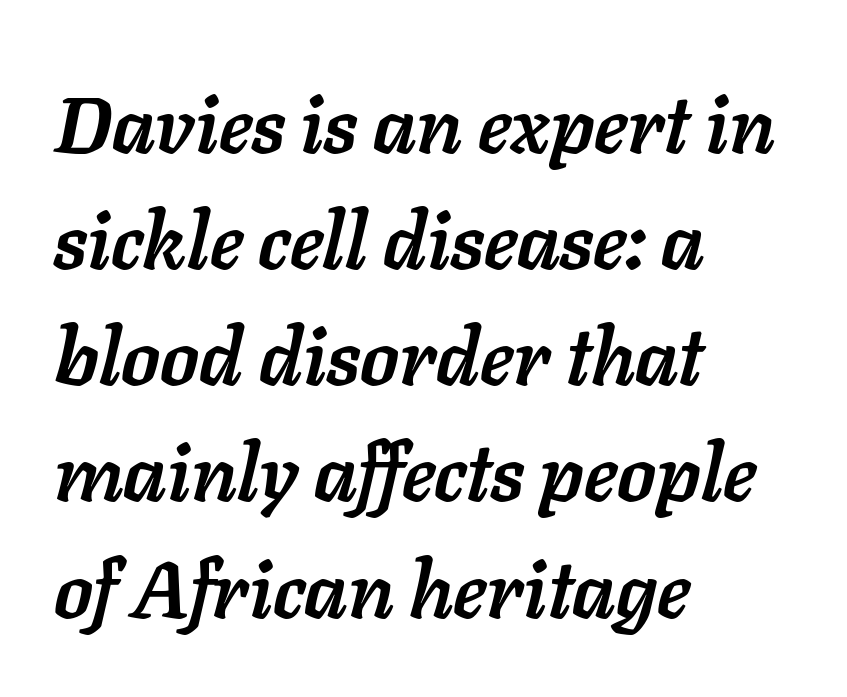
Q: Is the text bold? A: Yes.
Q: Is the text italic (slanted)? A: Yes, it leans right by about 11 degrees.
Q: Is the text underlined? A: No.
Q: How is the paragraph aligned? A: Left-aligned.
Q: Is the spacing between letters normal or unusually wide? A: Normal.
Q: Is the spacing between lines tight, normal or loose? A: Normal.
Q: Width (condensed, normal, or wide)? A: Normal.
Q: Stroke contrast? A: Low.
Q: x-height? A: Medium.
Q: Monospaced? A: No.
